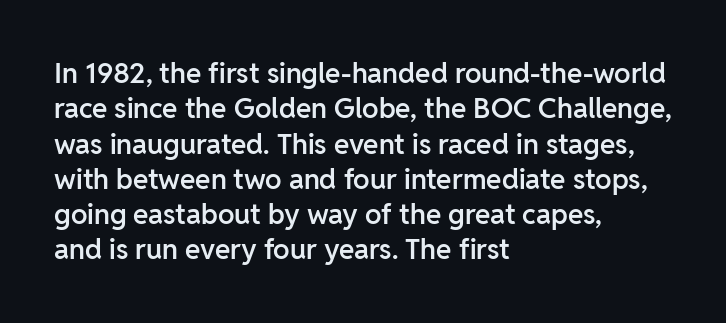
{"serif": "no", "italic": "no", "bold": "semi", "weight": "semibold", "width": "normal", "stroke_contrast": "low", "x_height": "medium", "monospaced": "no", "underline": "no", "align": "left", "line_spacing": "normal", "line_spacing_ratio": 1.26, "letter_spacing": "normal", "letter_spacing_em": 0.0, "glyph_px": 28}
